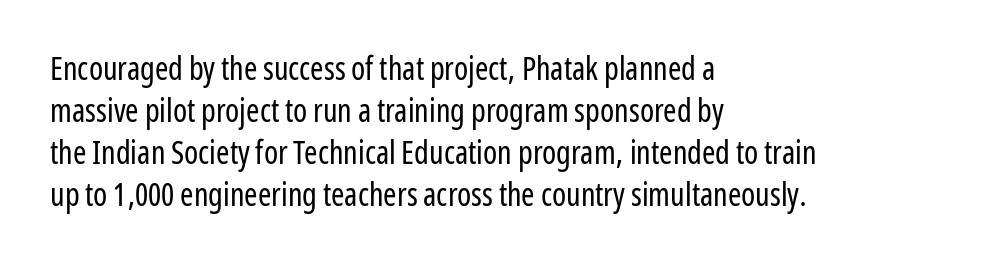
{"serif": "no", "italic": "no", "bold": "no", "weight": "regular", "width": "condensed", "stroke_contrast": "low", "x_height": "medium", "monospaced": "no", "underline": "no", "align": "left", "line_spacing": "normal", "line_spacing_ratio": 1.31, "letter_spacing": "normal", "letter_spacing_em": 0.0, "glyph_px": 32}
